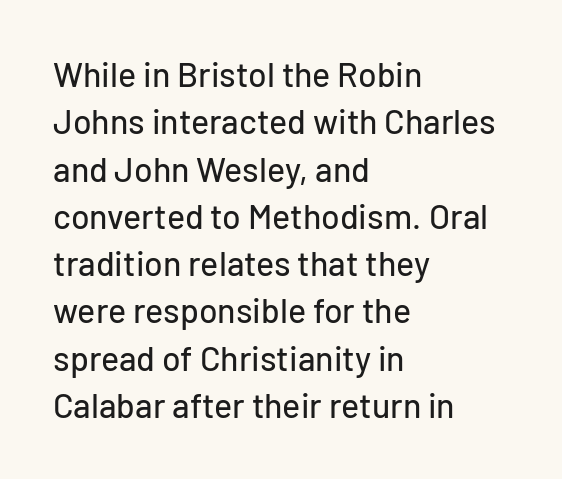
{"serif": "no", "italic": "no", "width": "normal", "stroke_contrast": "low", "x_height": "medium", "monospaced": "no", "underline": "no", "align": "left", "line_spacing": "normal", "line_spacing_ratio": 1.39, "letter_spacing": "normal", "letter_spacing_em": 0.0, "glyph_px": 34}
